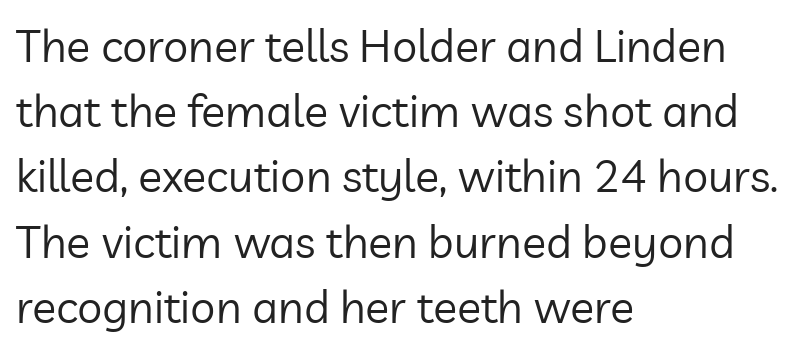
Q: Is the text bold? A: No.
Q: Is the text italic (slanted)? A: No, it is upright.
Q: Is the typeface a serif or a sans-serif typeface? A: Sans-serif.
Q: Is the text underlined? A: No.
Q: How is the paragraph aligned? A: Left-aligned.
Q: Is the spacing between letters normal or unusually wide? A: Normal.
Q: Is the spacing between lines tight, normal or loose? A: Normal.
Q: Width (condensed, normal, or wide)? A: Normal.
Q: Stroke contrast? A: Low.
Q: x-height? A: Medium.
Q: Monospaced? A: No.
